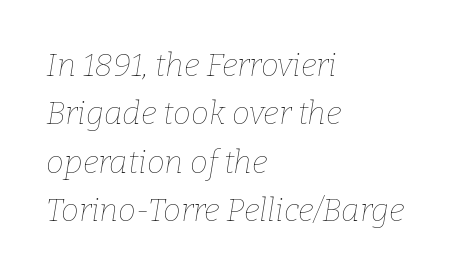
Q: Is the text bold? A: No.
Q: Is the text italic (slanted)? A: Yes, it leans right by about 9 degrees.
Q: Is the text underlined? A: No.
Q: How is the paragraph aligned? A: Left-aligned.
Q: Is the spacing between letters normal or unusually wide? A: Normal.
Q: Is the spacing between lines tight, normal or loose? A: Normal.
Q: Width (condensed, normal, or wide)? A: Normal.
Q: Stroke contrast? A: Low.
Q: x-height? A: Medium.
Q: Monospaced? A: No.
